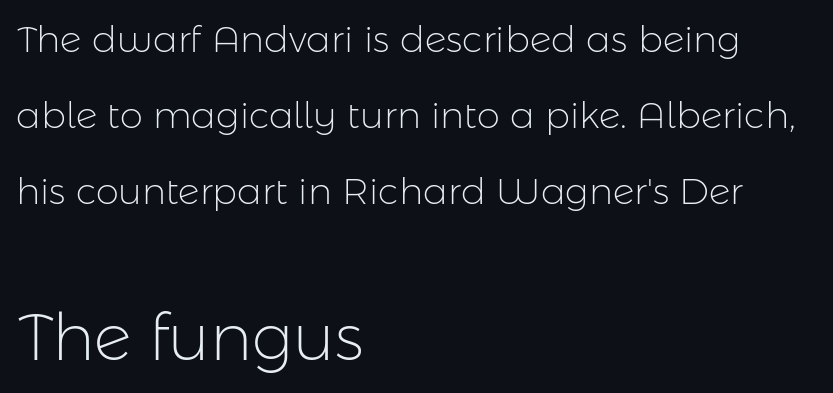
The typeface chosen for these lines omits serifs. Reading down the block, your eye returns to a fixed left position each line. Is this a heavy cut? Hardly; it is regular or lighter. Bare-footed words on every line. Leading: increased.
